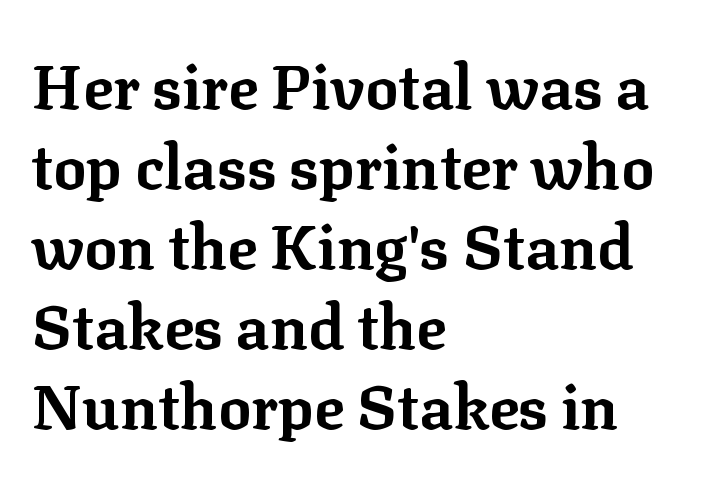
Vertical spacing — default. The characters look thick and weighty, a clear bold. Which margin do the lines hug? The left one — the right edge is uneven. These lines keep a tight, regular rhythm from letter to letter.
